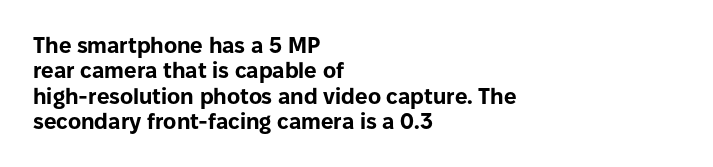
{"italic": "no", "bold": "yes", "underline": "no", "align": "left", "line_spacing": "tight", "line_spacing_ratio": 1.15, "letter_spacing": "normal", "letter_spacing_em": 0.0, "glyph_px": 22}
